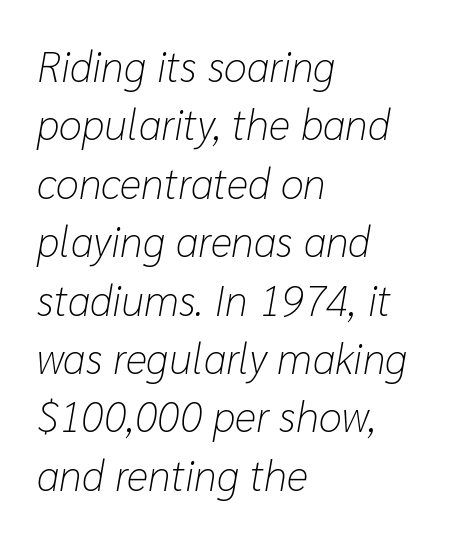
Bold? No — there's no thickening of the strokes. Any mark beneath the type? The region is blank. The lines sit at an ordinary, default distance from one another. This sample has the flowing, uneven cadence of proportional lettering. Teacher's note: observe the even left margin — that is flush-left alignment.
